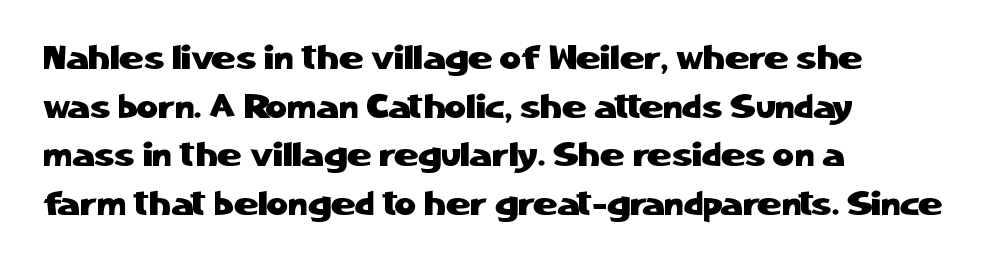
Q: Is the text italic (slanted)? A: No, it is upright.
Q: Is the typeface a serif or a sans-serif typeface? A: Sans-serif.
Q: Is the text underlined? A: No.
Q: How is the paragraph aligned? A: Left-aligned.
Q: Is the spacing between letters normal or unusually wide? A: Normal.
Q: Is the spacing between lines tight, normal or loose? A: Normal.
Q: Width (condensed, normal, or wide)? A: Normal.
Q: Stroke contrast? A: Low.
Q: x-height? A: Medium.
Q: Monospaced? A: No.
